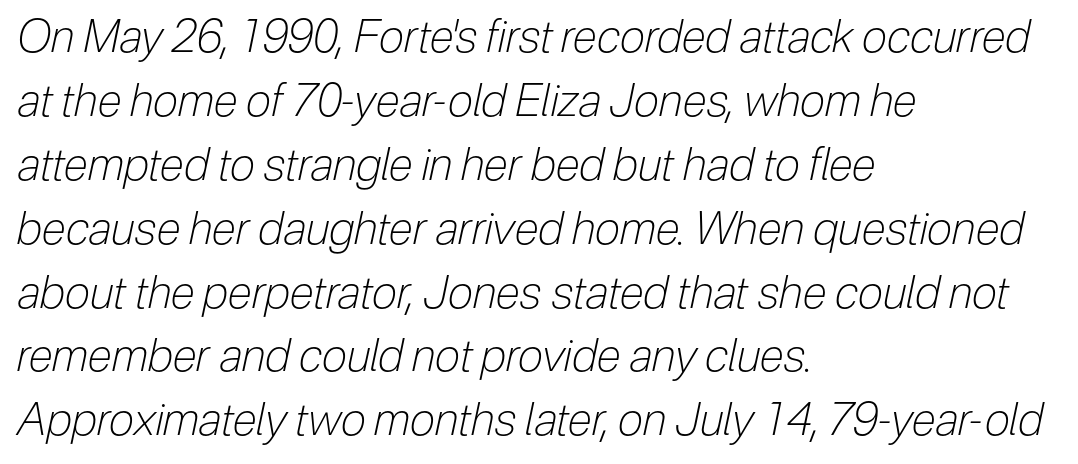
Q: Is the text bold? A: No.
Q: Is the text italic (slanted)? A: Yes, it leans right by about 12 degrees.
Q: Is the text underlined? A: No.
Q: How is the paragraph aligned? A: Left-aligned.
Q: Is the spacing between letters normal or unusually wide? A: Normal.
Q: Is the spacing between lines tight, normal or loose? A: Normal.
Q: Width (condensed, normal, or wide)? A: Condensed.
Q: Stroke contrast? A: Low.
Q: x-height? A: Medium.
Q: Monospaced? A: No.
